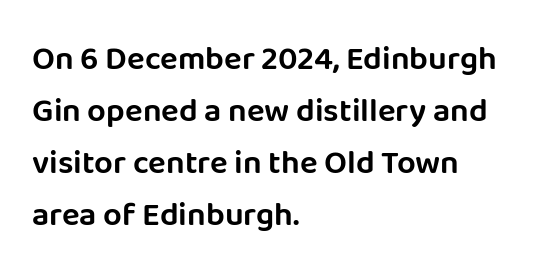
{"serif": "no", "italic": "no", "width": "normal", "stroke_contrast": "low", "x_height": "large", "monospaced": "no", "underline": "no", "align": "left", "line_spacing": "normal", "line_spacing_ratio": 1.58, "letter_spacing": "normal", "letter_spacing_em": 0.0, "glyph_px": 33}
